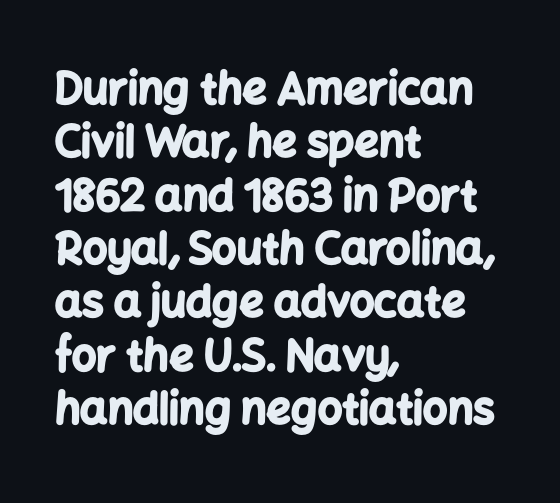
{"serif": "no", "italic": "no", "bold": "yes", "weight": "bold", "width": "normal", "stroke_contrast": "low", "x_height": "medium", "monospaced": "no", "underline": "no", "align": "left", "line_spacing_ratio": 1.24, "letter_spacing": "normal", "letter_spacing_em": 0.0, "glyph_px": 43}
